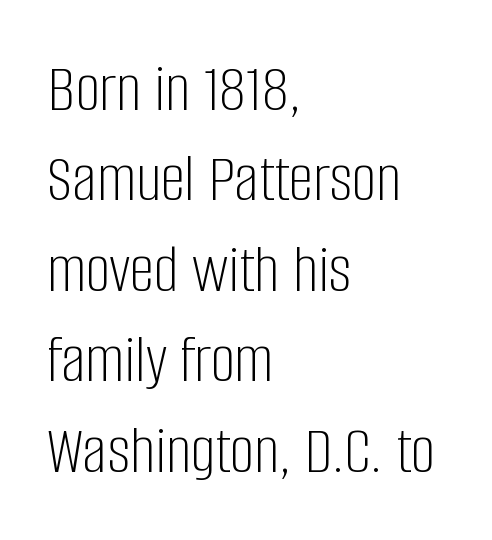
{"serif": "no", "italic": "no", "bold": "no", "weight": "light", "width": "condensed", "stroke_contrast": "low", "x_height": "large", "monospaced": "no", "underline": "no", "align": "left", "line_spacing": "normal", "line_spacing_ratio": 1.31, "letter_spacing": "normal", "letter_spacing_em": 0.0, "glyph_px": 69}
